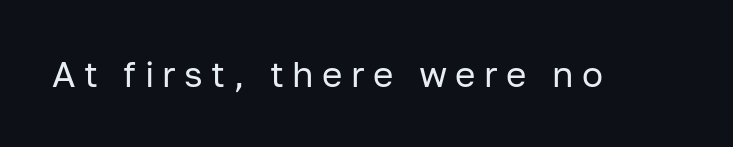
Q: Is the text bold? A: No.
Q: Is the text italic (slanted)? A: No, it is upright.
Q: Is the typeface a serif or a sans-serif typeface? A: Sans-serif.
Q: Is the text underlined? A: No.
Q: Is the spacing between letters normal or unusually wide? A: Unusually wide.
Q: Width (condensed, normal, or wide)? A: Normal.
Q: Stroke contrast? A: Low.
Q: x-height? A: Medium.
Q: Monospaced? A: No.
